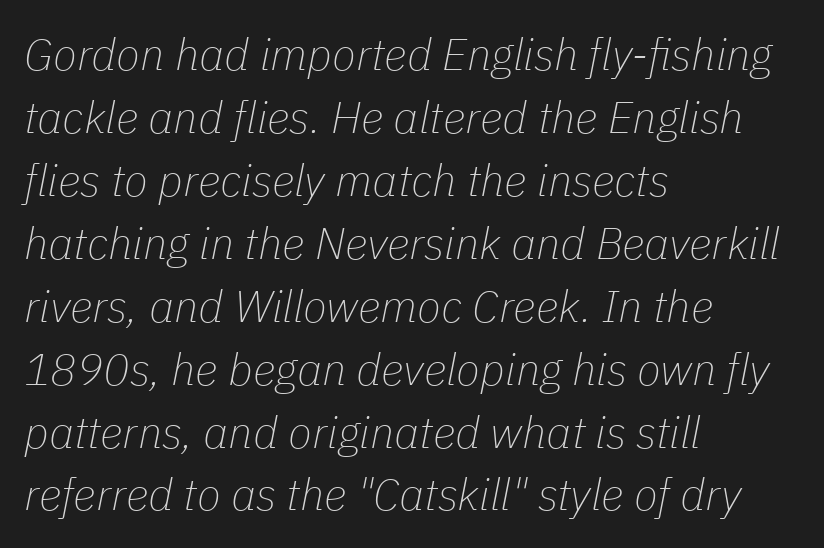
The compositor pushed each line to the left boundary. The passage shown is typed in a proportional face where columns would drift. Line spacing here is normal. These lines keep a tight, regular rhythm from letter to letter. Posture: slanted. Descenders hang freely into open space.
